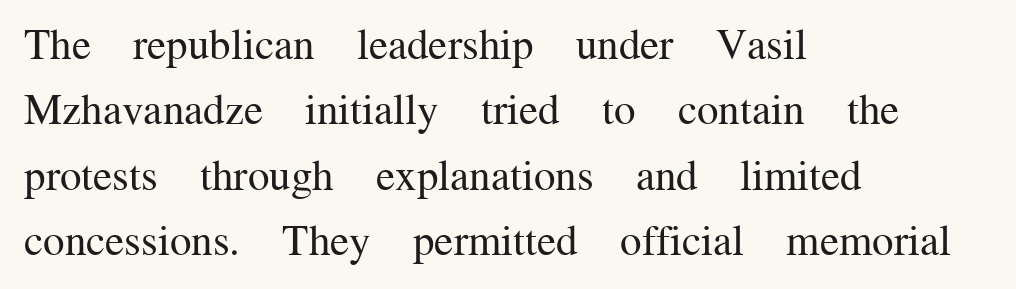
Small tapered or slab feet sit at the stroke ends, so this counts as serif. The passage is arranged the way most books set body copy — flush left. Ink coverage per letter is moderate at most. Is there any slant? The stems are plumb. How are the letters spaced? Ordinarily, with no added tracking.
